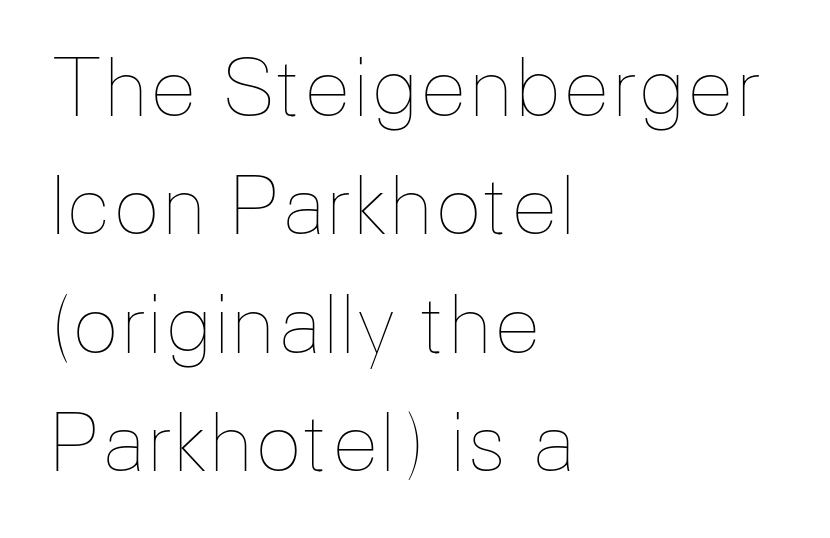
{"italic": "no", "bold": "no", "weight": "thin", "width": "normal", "stroke_contrast": "low", "x_height": "medium", "monospaced": "no", "underline": "no", "align": "left", "line_spacing": "normal", "line_spacing_ratio": 1.5, "letter_spacing": "normal", "letter_spacing_em": 0.0, "glyph_px": 79}
